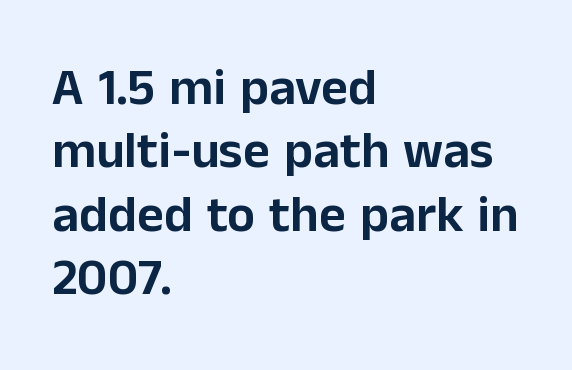
The setting favours the left margin, as ordinary paragraphs usually do. This rendering employs a face without finishing strokes, i.e., a sans-serif. Inter-character spacing is left at the font's built-in metrics. No word sits above an underline.
